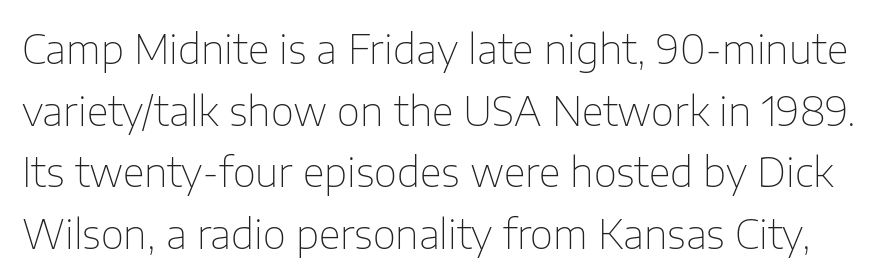
Posture: straight, roman, zero tilt. The letters advance in unequal steps, a hallmark of proportional type. Default kerning and tracking; the words read as compact shapes. These glyphs show unthickened strokes, regular width or finer. Note: no serifs on the glyphs. The line-height multiplier appears to be the usual default.
